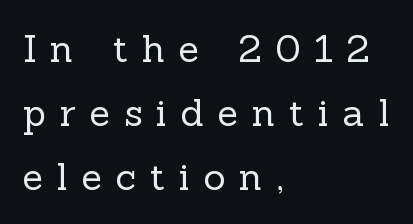
{"serif": "yes", "italic": "no", "bold": "no", "weight": "regular", "width": "normal", "x_height": "medium", "monospaced": "no", "underline": "no", "align": "left", "line_spacing": "normal", "line_spacing_ratio": 1.68, "letter_spacing": "wide", "letter_spacing_em": 0.36, "glyph_px": 38}
